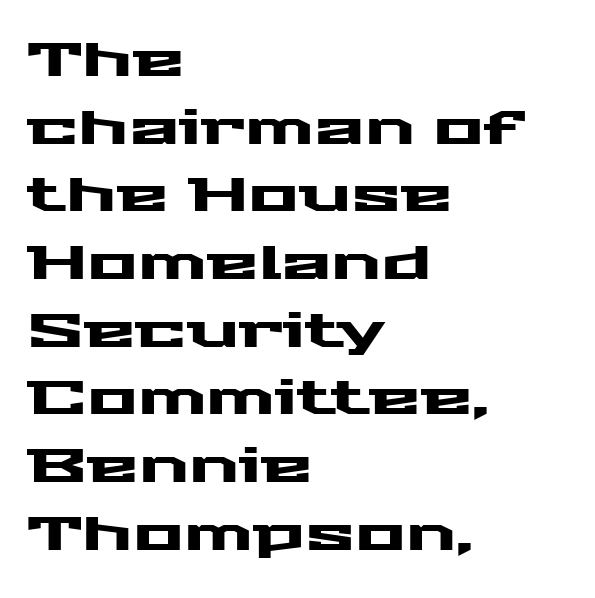
The text block is weighted toward the left margin, trailing off unevenly rightward. Nobody touched the tracking dial on this one. A sans-serif font was chosen for this passage. Every character sits straight up, as roman type does. Nobody drew a line under any word here. The rendering uses a moderate line-height, typical for paragraphs.
